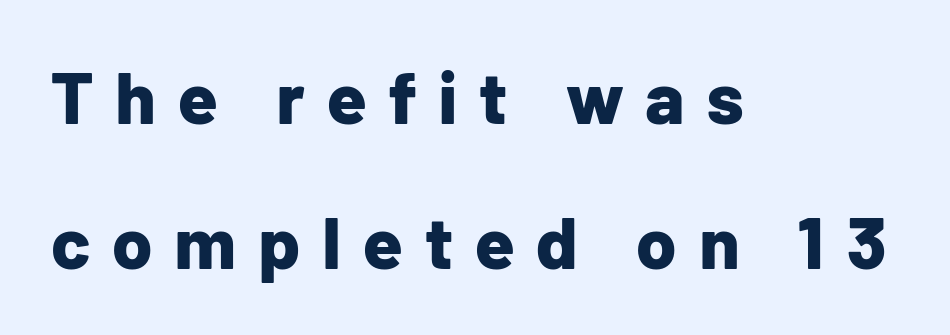
A roman cut, with each character standing at attention. Check the space under the baseline: it is left empty. A typesetter would call this leading open, well beyond the default. Each letter keeps its own natural width here, so spacing adapts to shape. Observe the absence of serifs on each vertical stroke in this sample. The lines are quadded left.
